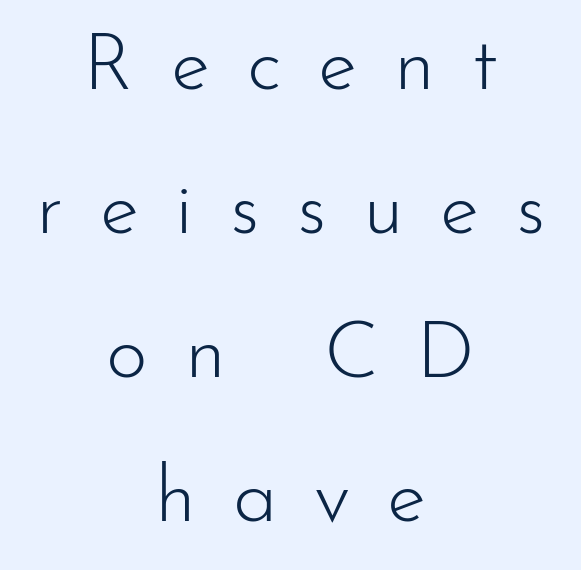
{"serif": "no", "italic": "no", "bold": "no", "weight": "light", "width": "normal", "stroke_contrast": "low", "x_height": "small", "monospaced": "no", "underline": "no", "align": "center", "line_spacing_ratio": 1.8, "letter_spacing": "wide", "letter_spacing_em": 0.46, "glyph_px": 80}
